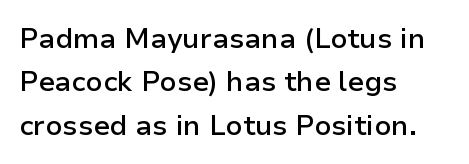
{"serif": "no", "italic": "no", "bold": "semi", "weight": "semibold", "width": "normal", "stroke_contrast": "low", "x_height": "medium", "monospaced": "no", "underline": "no", "align": "left", "line_spacing": "normal", "line_spacing_ratio": 1.55, "letter_spacing": "normal", "letter_spacing_em": 0.0, "glyph_px": 28}
